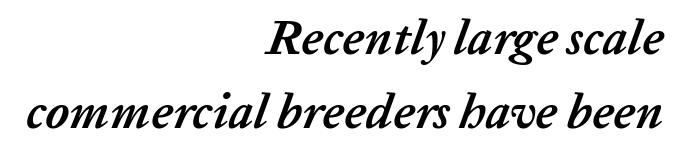
Q: Is the text bold? A: Yes.
Q: Is the text italic (slanted)? A: Yes, it leans right by about 20 degrees.
Q: Is the text underlined? A: No.
Q: How is the paragraph aligned? A: Right-aligned.
Q: Is the spacing between letters normal or unusually wide? A: Normal.
Q: Is the spacing between lines tight, normal or loose? A: Normal.
Q: Width (condensed, normal, or wide)? A: Normal.
Q: Stroke contrast? A: Low.
Q: x-height? A: Medium.
Q: Monospaced? A: No.
